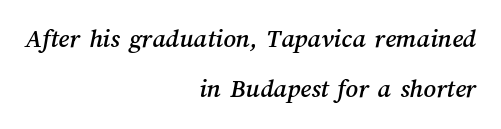
Q: Is the text underlined? A: No.
Q: How is the paragraph aligned? A: Right-aligned.
Q: Is the spacing between letters normal or unusually wide? A: Normal.
